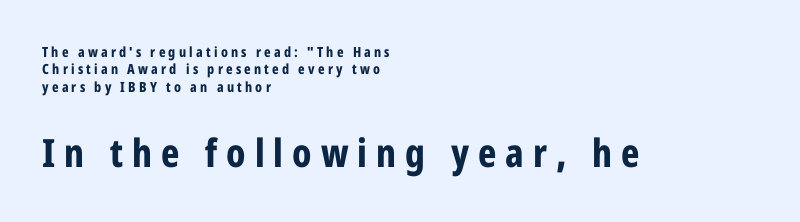
{"serif": "no", "italic": "no", "bold": "yes", "weight": "bold", "width": "condensed", "stroke_contrast": "low", "x_height": "medium", "monospaced": "no", "underline": "no", "align": "left", "line_spacing_ratio": 1.24, "letter_spacing": "wide", "letter_spacing_em": 0.23, "larger_block": "second", "size_ratio": 2.79, "glyph_px": 39}
